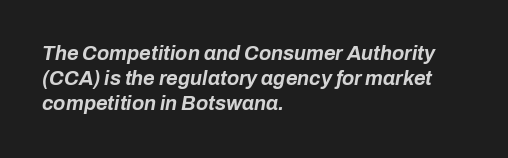
Q: Is the text bold? A: Yes.
Q: Is the text italic (slanted)? A: Yes, it leans right by about 10 degrees.
Q: Is the text underlined? A: No.
Q: How is the paragraph aligned? A: Left-aligned.
Q: Is the spacing between letters normal or unusually wide? A: Normal.
Q: Is the spacing between lines tight, normal or loose? A: Normal.
